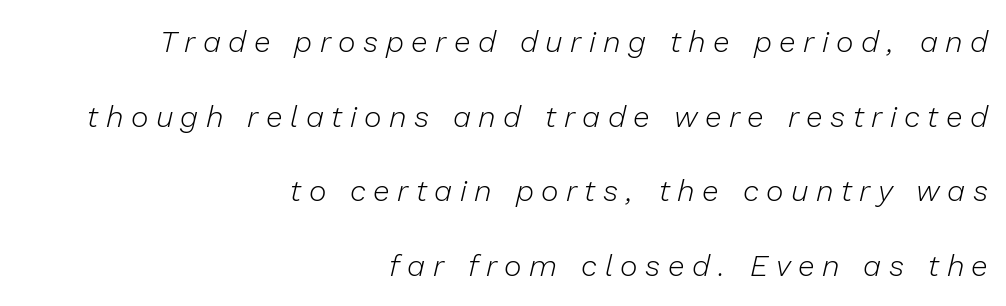
Q: Is the text bold? A: No.
Q: Is the text italic (slanted)? A: Yes, it leans right by about 13 degrees.
Q: Is the text underlined? A: No.
Q: How is the paragraph aligned? A: Right-aligned.
Q: Is the spacing between letters normal or unusually wide? A: Unusually wide.
Q: Is the spacing between lines tight, normal or loose? A: Loose.
Q: Width (condensed, normal, or wide)? A: Normal.
Q: Stroke contrast? A: Low.
Q: x-height? A: Medium.
Q: Monospaced? A: No.
